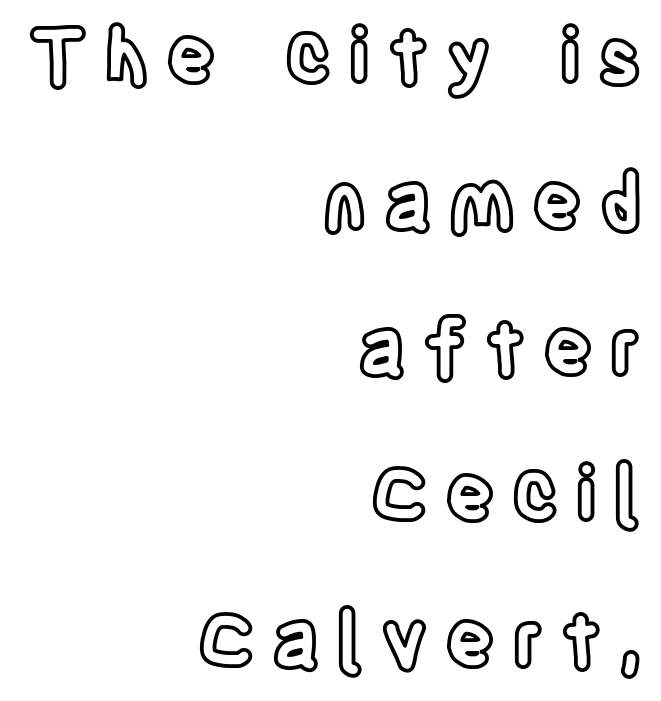
Q: Is the text italic (slanted)? A: No, it is upright.
Q: Is the text underlined? A: No.
Q: How is the paragraph aligned? A: Right-aligned.
Q: Is the spacing between letters normal or unusually wide? A: Unusually wide.
Q: Is the spacing between lines tight, normal or loose? A: Loose.
Q: Width (condensed, normal, or wide)? A: Condensed.
Q: x-height? A: Large.
Q: Monospaced? A: No.
